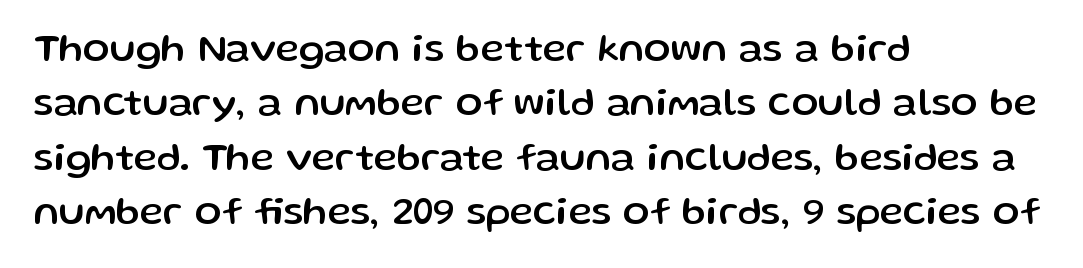
The letters carry no serifs — their stems end cleanly without finishing strokes. Decoration check: the copy has no underline. The designer left line spacing at the default. You could call the tracking neutral — neither tight nor loose.
